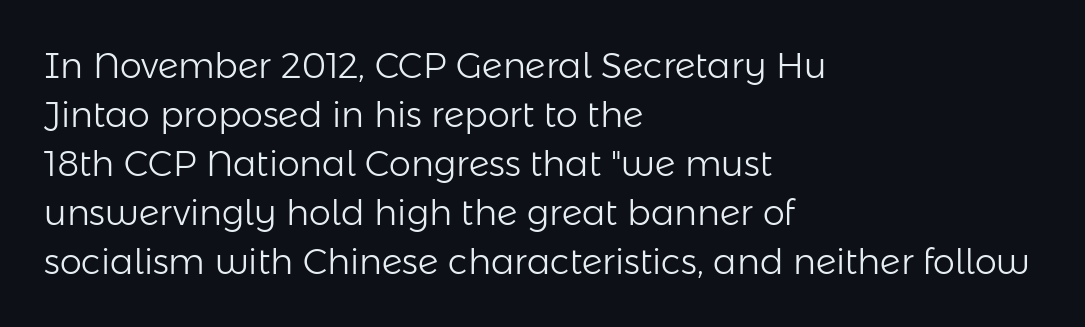
Plain, unruled lines of type. Weight class: somewhere from thin through regular. A typesetter would call this leading conventional body-copy spacing. The rendering shows plain stroke endings on the letterforms — a sans-serif design.
